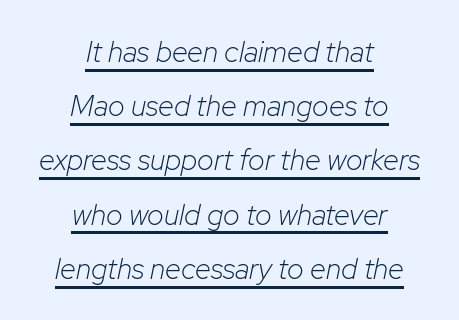
The image shows 29 px light type, italic (leaning right); set centered, line spacing 1.87x, normal letter spacing, underlined; low stroke contrast and a medium x-height.
